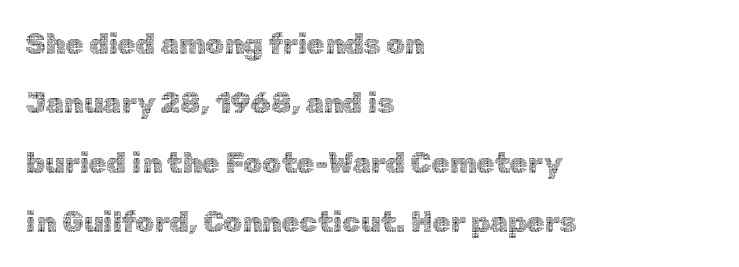
Q: Is the text bold? A: No.
Q: Is the text italic (slanted)? A: No, it is upright.
Q: Is the text underlined? A: No.
Q: How is the paragraph aligned? A: Left-aligned.
Q: Is the spacing between letters normal or unusually wide? A: Normal.
Q: Is the spacing between lines tight, normal or loose? A: Loose.
Q: Width (condensed, normal, or wide)? A: Normal.
Q: x-height? A: Medium.
Q: Monospaced? A: No.
